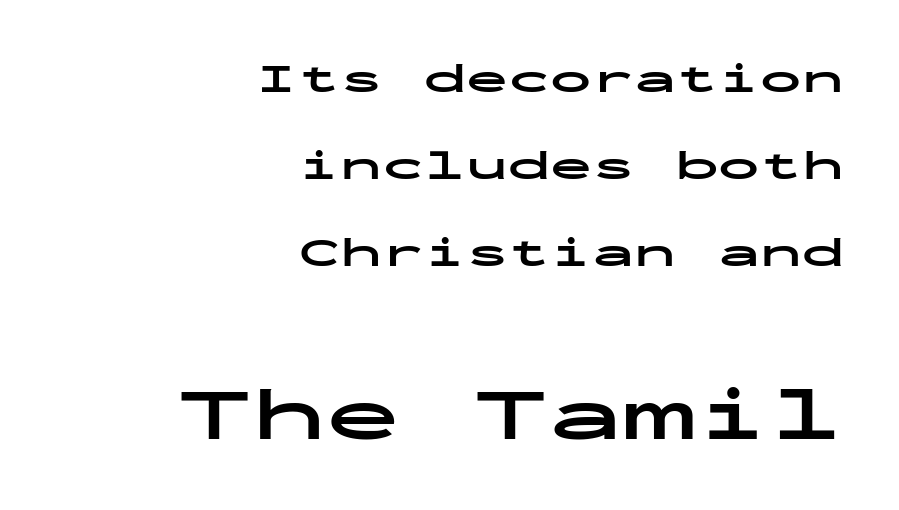
{"serif": "no", "italic": "no", "bold": "yes", "weight": "bold", "width": "wide", "stroke_contrast": "low", "x_height": "medium", "monospaced": "yes", "underline": "no", "align": "right", "line_spacing": "loose", "line_spacing_ratio": 2.07, "letter_spacing": "normal", "letter_spacing_em": 0.0, "larger_block": "second", "size_ratio": 1.76, "glyph_px": 74}
